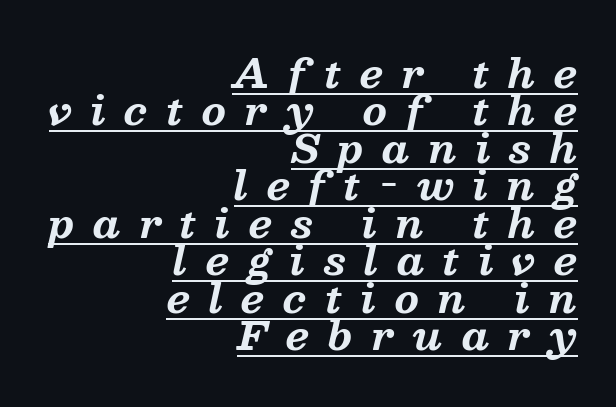
{"serif": "yes", "italic": "yes", "lean": "right", "slant_degrees": 13, "bold": "yes", "weight": "bold", "width": "normal", "stroke_contrast": "medium", "x_height": "medium", "monospaced": "no", "underline": "yes", "align": "right", "line_spacing": "tight", "line_spacing_ratio": 0.96, "letter_spacing": "wide", "letter_spacing_em": 0.48, "glyph_px": 39}
